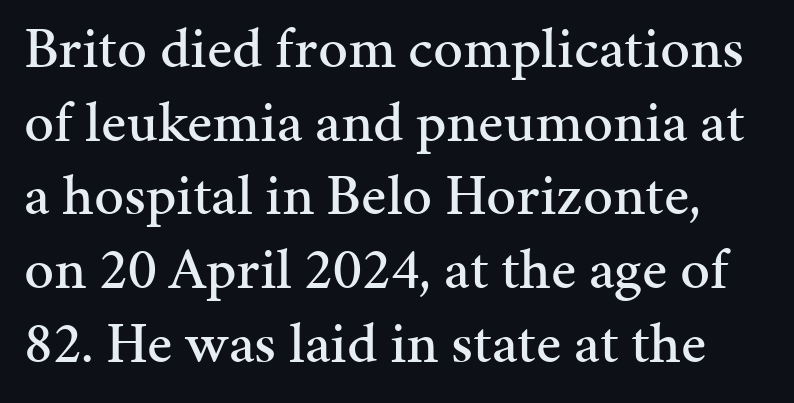
The image shows 59 px serif type, upright; set normal line spacing (1.25x), normal letter spacing, not underlined; medium stroke contrast and a medium x-height.
